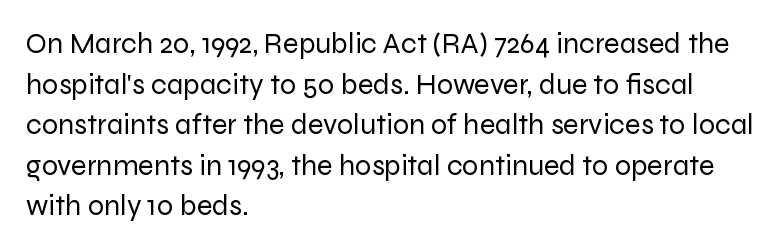
The image shows 29 px regular-weight sans-serif type, upright; set left-aligned, normal line spacing (1.4x), normal letter spacing, not underlined; low stroke contrast and a medium x-height.
